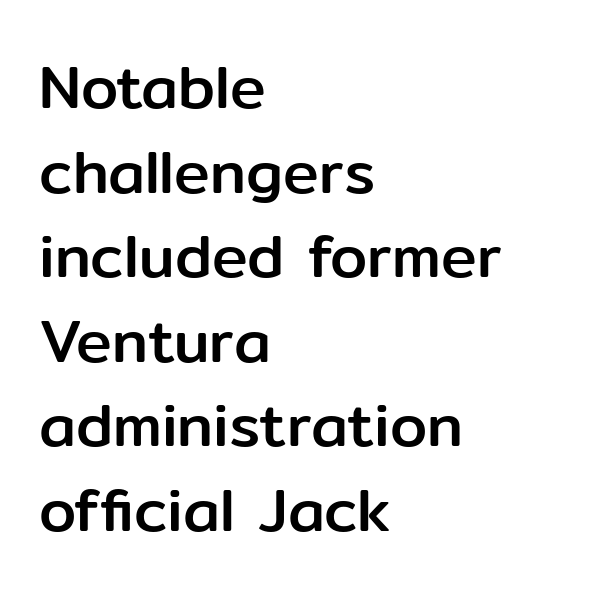
Q: Is the text italic (slanted)? A: No, it is upright.
Q: Is the typeface a serif or a sans-serif typeface? A: Sans-serif.
Q: Is the text underlined? A: No.
Q: How is the paragraph aligned? A: Left-aligned.
Q: Is the spacing between letters normal or unusually wide? A: Normal.
Q: Is the spacing between lines tight, normal or loose? A: Normal.
Q: Width (condensed, normal, or wide)? A: Normal.
Q: Stroke contrast? A: Low.
Q: x-height? A: Medium.
Q: Monospaced? A: No.
